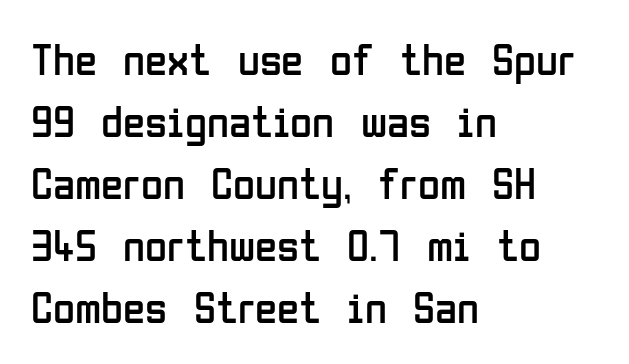
The image shows 45 px regular-weight, condensed sans-serif type, upright; set left-aligned, normal line spacing (1.38x), normal letter spacing, not underlined; low stroke contrast and a medium x-height.
